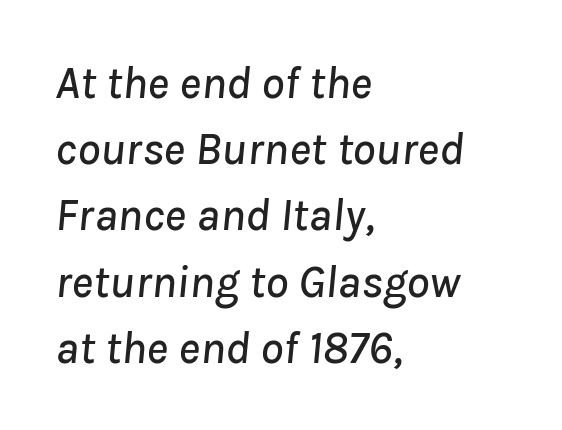
The image shows 46 px text type, italic (leaning right); set left-aligned, normal line spacing (1.44x), normal letter spacing, not underlined; low stroke contrast and a medium x-height.
